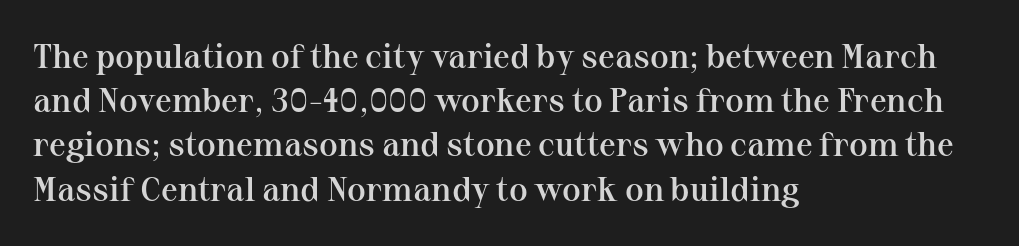
Spacing between characters is what you'd get straight out of the box. These lines carry some extra weight — a demibold, not a full bold. The passage is arranged the way most books set body copy — flush left. The specimen reads as upright at a glance.
